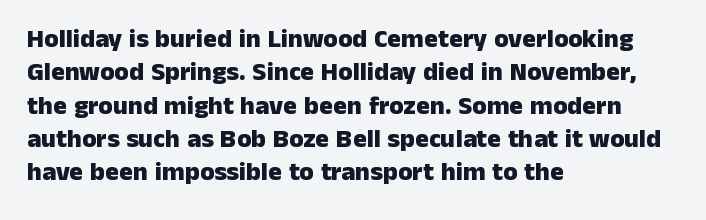
The image shows 26 px bold type, upright; set left-aligned, normal line spacing (1.28x), normal letter spacing, not underlined.
